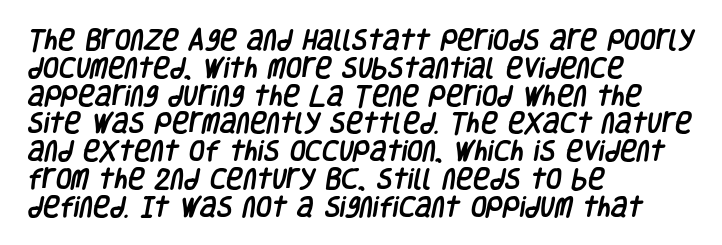
The letters sit at their default tracking, neither squeezed nor spread. Descenders hang freely into open space. These lines are set flush left with a ragged right edge.
